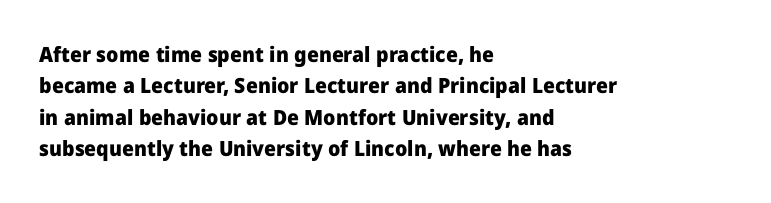
Q: Is the text bold? A: Yes.
Q: Is the text italic (slanted)? A: No, it is upright.
Q: Is the text underlined? A: No.
Q: How is the paragraph aligned? A: Left-aligned.
Q: Is the spacing between letters normal or unusually wide? A: Normal.
Q: Is the spacing between lines tight, normal or loose? A: Normal.
